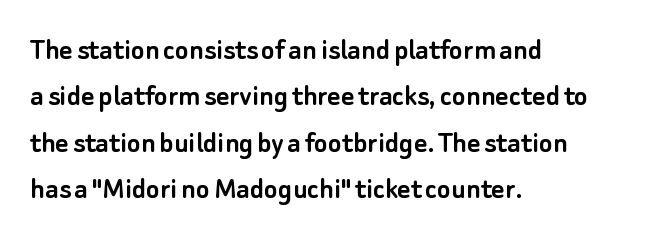
{"serif": "no", "italic": "no", "width": "normal", "stroke_contrast": "low", "x_height": "small", "monospaced": "no", "underline": "no", "align": "left", "line_spacing": "normal", "line_spacing_ratio": 1.45, "letter_spacing": "normal", "letter_spacing_em": 0.0, "glyph_px": 32}
